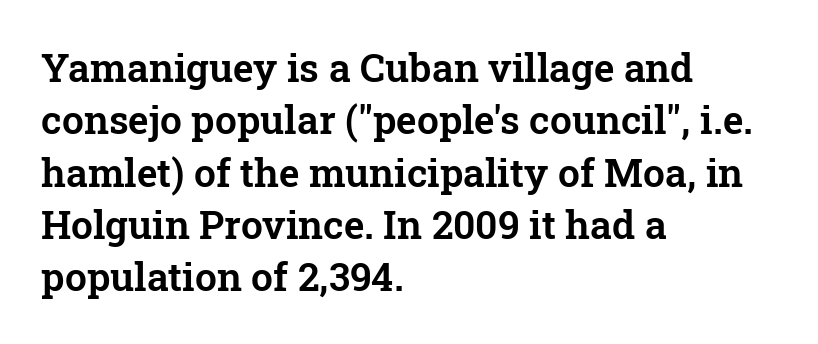
Q: Is the text italic (slanted)? A: No, it is upright.
Q: Is the typeface a serif or a sans-serif typeface? A: Serif.
Q: Is the text underlined? A: No.
Q: How is the paragraph aligned? A: Left-aligned.
Q: Is the spacing between letters normal or unusually wide? A: Normal.
Q: Is the spacing between lines tight, normal or loose? A: Normal.
Q: Width (condensed, normal, or wide)? A: Normal.
Q: Stroke contrast? A: Low.
Q: x-height? A: Medium.
Q: Monospaced? A: No.
